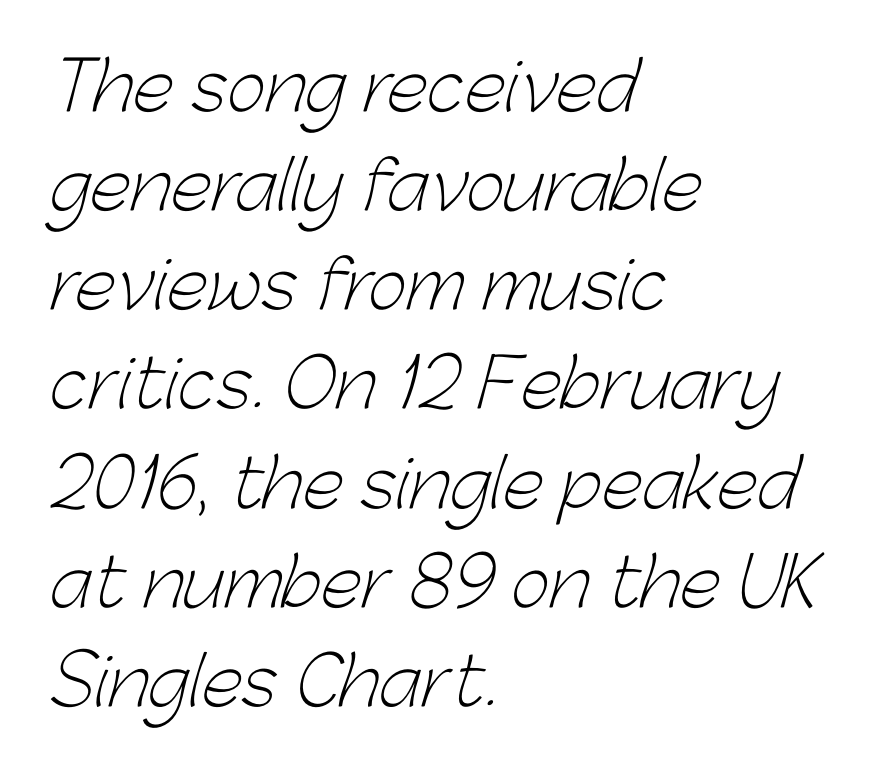
Nothing sits at the stroke ends, so this counts as sans-serif. The passage is arranged the way most books set body copy — flush left. Do the characters align in a grid? No, the font is proportional. The space beneath each line is pristine and unruled.
